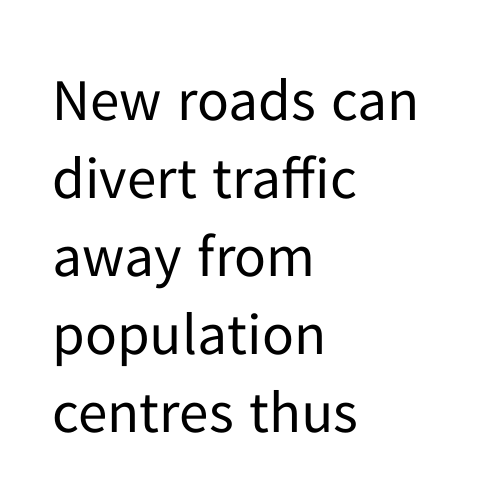
{"serif": "no", "italic": "no", "bold": "no", "weight": "regular", "width": "normal", "stroke_contrast": "low", "x_height": "medium", "monospaced": "no", "underline": "no", "align": "left", "line_spacing": "normal", "line_spacing_ratio": 1.32, "letter_spacing": "normal", "letter_spacing_em": 0.0, "glyph_px": 59}
